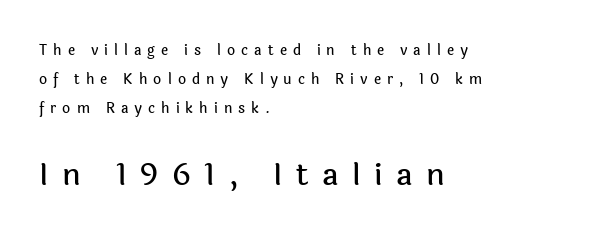
The image shows 31 px sans-serif type, upright; set left-aligned, loose line spacing (2.06x), unusually wide letter spacing (+0.43 em), not underlined; the second (bottom) block is 2.21x larger; a medium x-height.
